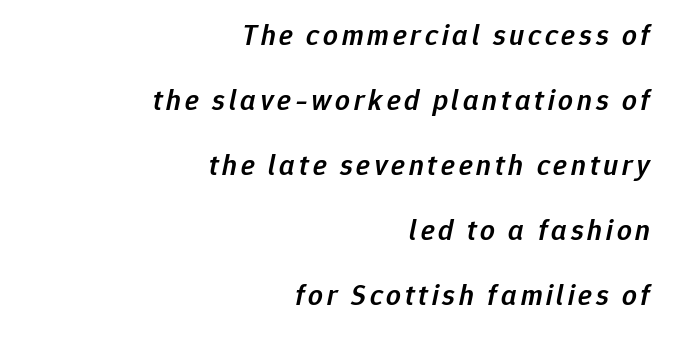
Q: Is the text bold? A: Semi-bold.
Q: Is the text italic (slanted)? A: Yes, it leans right by about 12 degrees.
Q: Is the text underlined? A: No.
Q: How is the paragraph aligned? A: Right-aligned.
Q: Is the spacing between lines tight, normal or loose? A: Loose.
Q: Width (condensed, normal, or wide)? A: Normal.
Q: Stroke contrast? A: Low.
Q: x-height? A: Medium.
Q: Monospaced? A: No.
